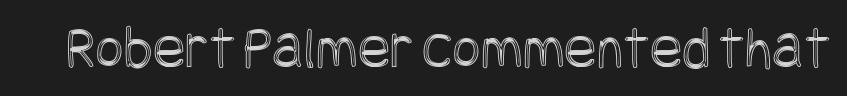
Q: Is the text italic (slanted)? A: No, it is upright.
Q: Is the text underlined? A: No.
Q: Is the spacing between letters normal or unusually wide? A: Normal.
Q: Width (condensed, normal, or wide)? A: Condensed.
Q: x-height? A: Large.
